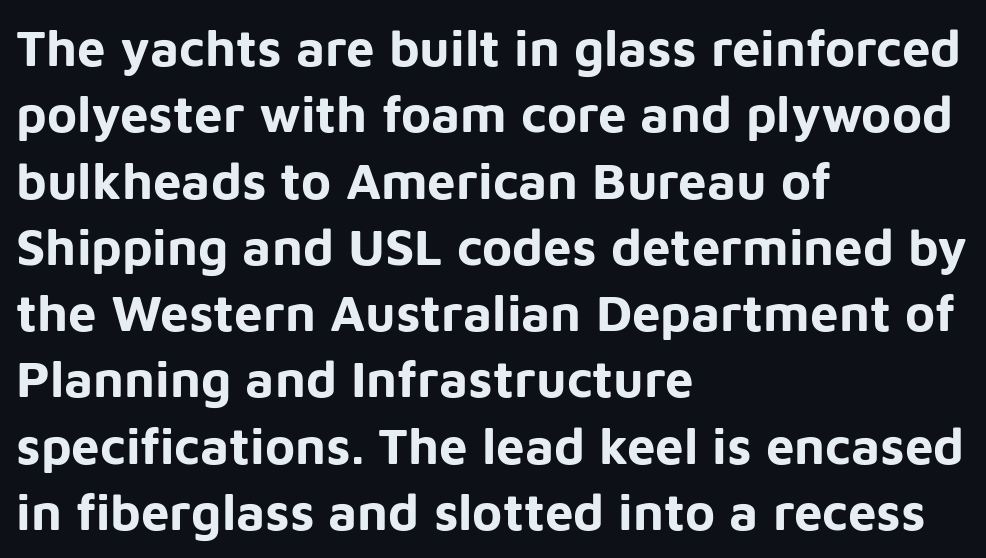
What stands out about the letter spacing? Nothing — it is the standard amount. Honestly, the row spacing looks completely unremarkable. Strong, thick strokes mark this as bold type. A typesetter would label this face a sans. Beneath every word, the page is bare.
